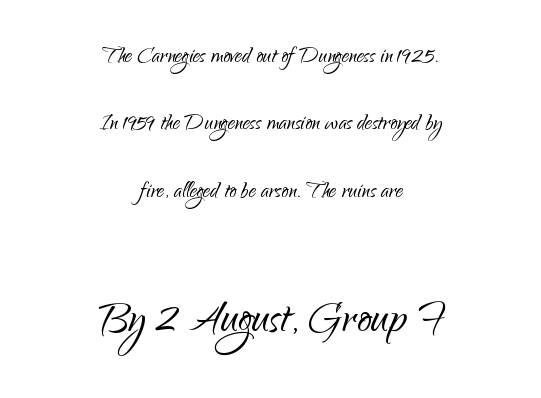
{"serif": "no", "bold": "no", "weight": "light", "width": "normal", "stroke_contrast": "low", "x_height": "small", "monospaced": "no", "underline": "no", "align": "center", "line_spacing": "loose", "line_spacing_ratio": 2.41, "letter_spacing": "normal", "letter_spacing_em": 0.0, "larger_block": "second", "size_ratio": 2.0, "glyph_px": 56}
